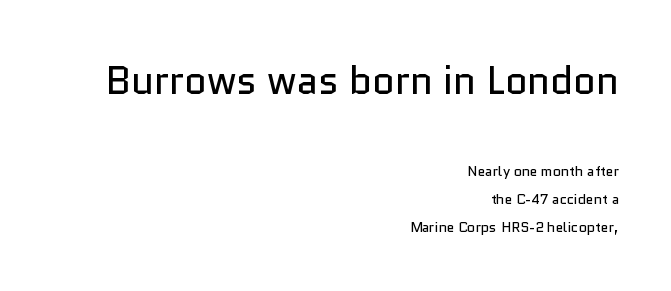
The image shows 39 px regular-weight sans-serif type, upright; set right-aligned, loose line spacing (2.0x), normal letter spacing, not underlined; the first (top) block is 2.79x larger; low stroke contrast and a medium x-height.
